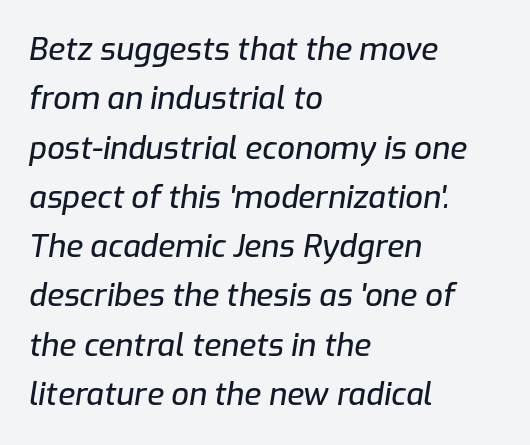
{"italic": "yes", "lean": "right", "slant_degrees": 9, "width": "normal", "stroke_contrast": "low", "x_height": "medium", "monospaced": "no", "underline": "no", "align": "left", "line_spacing": "normal", "line_spacing_ratio": 1.59, "letter_spacing": "normal", "letter_spacing_em": 0.0, "glyph_px": 31}
